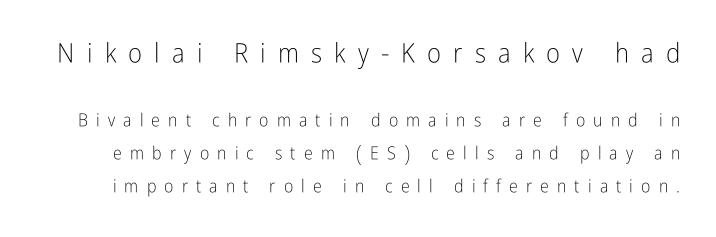
The image shows 27 px text type, upright; set line spacing 1.85x, unusually wide letter spacing (+0.45 em), not underlined; the first (top) block is 1.5x larger.
